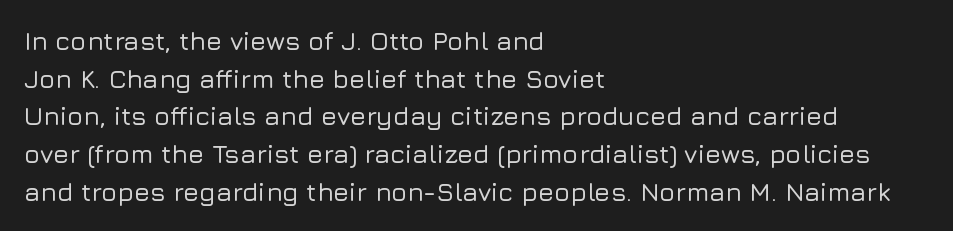
Which margin do the lines hug? The left one — the right edge is uneven. This sample uses plain, unmodified letter spacing. Glance below the letters and you will spot only blank space. Baseline-to-baseline distance is the conventional proportion of letter height.
